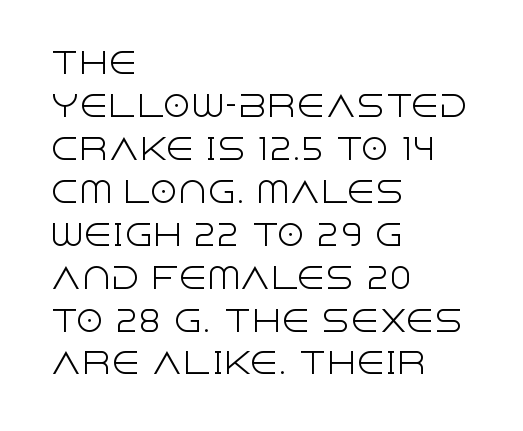
Q: Is the text bold? A: No.
Q: Is the text italic (slanted)? A: No, it is upright.
Q: Is the typeface a serif or a sans-serif typeface? A: Sans-serif.
Q: Is the text underlined? A: No.
Q: How is the paragraph aligned? A: Left-aligned.
Q: Is the spacing between letters normal or unusually wide? A: Normal.
Q: Is the spacing between lines tight, normal or loose? A: Normal.
Q: Width (condensed, normal, or wide)? A: Normal.
Q: x-height? A: Large.
Q: Monospaced? A: No.
